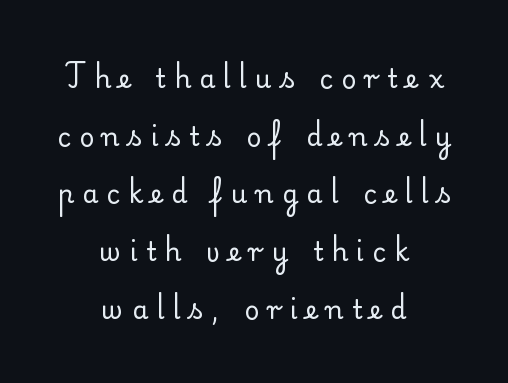
Q: Is the text bold? A: No.
Q: Is the text italic (slanted)? A: No, it is upright.
Q: Is the text underlined? A: No.
Q: How is the paragraph aligned? A: Centered.
Q: Is the spacing between letters normal or unusually wide? A: Unusually wide.
Q: Is the spacing between lines tight, normal or loose? A: Loose.
